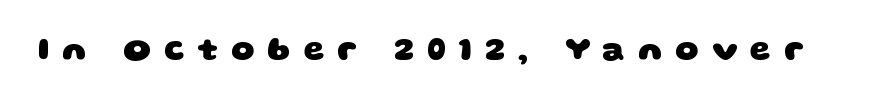
The image shows 33 px heavy, wide sans-serif type; set unusually wide letter spacing (+0.39 em), not underlined; low stroke contrast and a large x-height.
